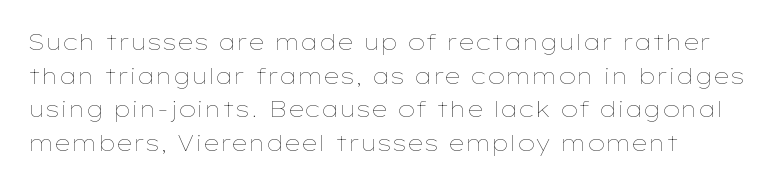
{"italic": "no", "bold": "no", "underline": "no", "line_spacing": "normal", "line_spacing_ratio": 1.53, "letter_spacing": "normal", "letter_spacing_em": 0.0, "glyph_px": 22}
